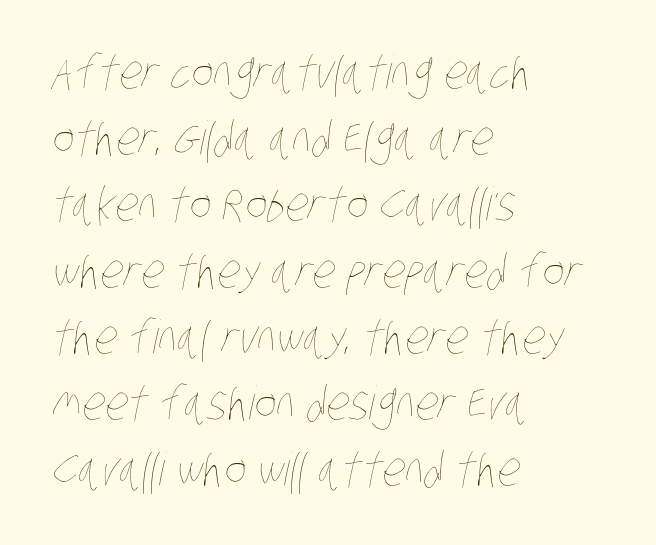
How would I describe the line gaps? Plain and ordinary. These lines are rendered in a variable-pitch font. Nothing unusual about the tracking: characters are spaced as the font intends. Weight: not bold — regular or lighter.
